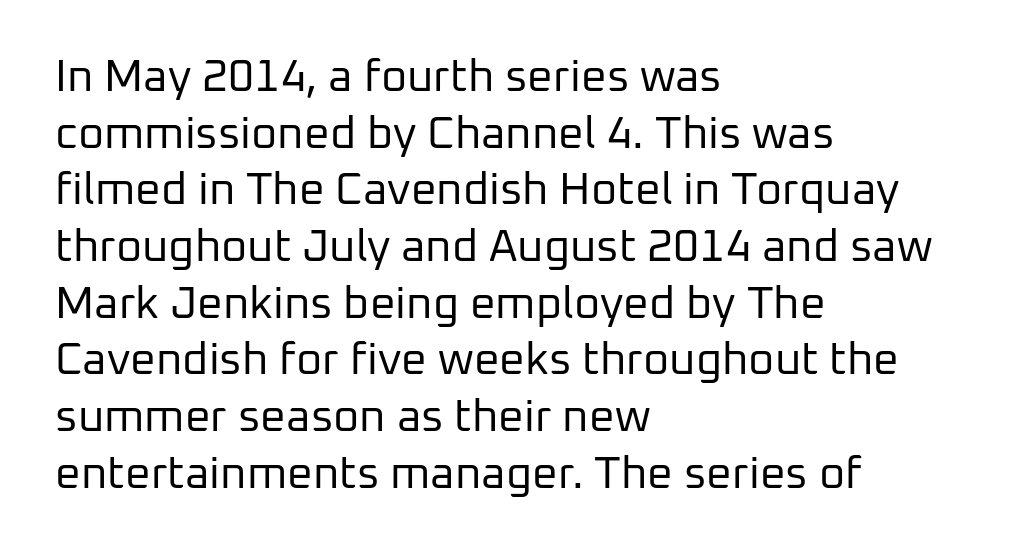
The image shows 45 px regular-weight sans-serif type, upright; set left-aligned, normal line spacing (1.26x), normal letter spacing, not underlined; low stroke contrast and a medium x-height.
